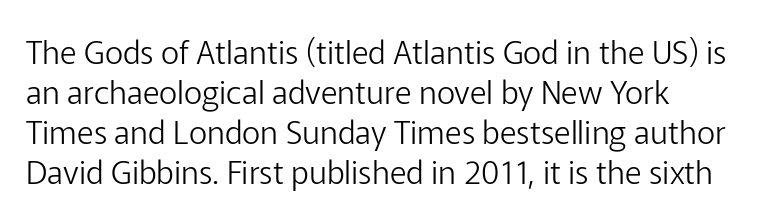
Q: Is the text bold? A: No.
Q: Is the text italic (slanted)? A: No, it is upright.
Q: Is the typeface a serif or a sans-serif typeface? A: Sans-serif.
Q: Is the text underlined? A: No.
Q: How is the paragraph aligned? A: Left-aligned.
Q: Is the spacing between letters normal or unusually wide? A: Normal.
Q: Is the spacing between lines tight, normal or loose? A: Normal.
Q: Width (condensed, normal, or wide)? A: Normal.
Q: Stroke contrast? A: Low.
Q: x-height? A: Medium.
Q: Monospaced? A: No.
